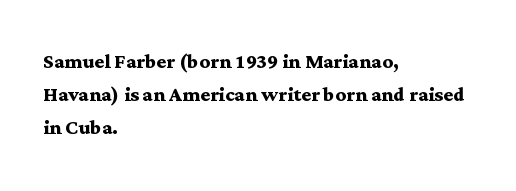
Q: Is the text bold? A: Yes.
Q: Is the text italic (slanted)? A: No, it is upright.
Q: Is the text underlined? A: No.
Q: How is the paragraph aligned? A: Left-aligned.
Q: Is the spacing between letters normal or unusually wide? A: Normal.
Q: Is the spacing between lines tight, normal or loose? A: Normal.
